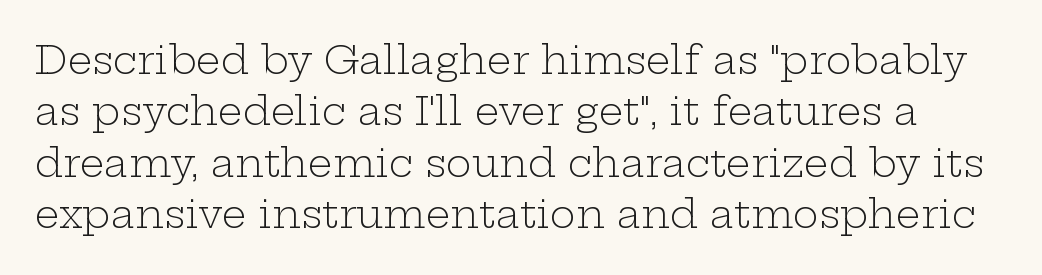
The image shows 39 px light, wide serif type, upright; set normal line spacing (1.32x), normal letter spacing, not underlined; low stroke contrast and a medium x-height.
